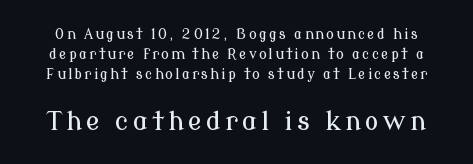
{"italic": "no", "underline": "no", "line_spacing": "normal", "line_spacing_ratio": 1.42, "larger_block": "second", "size_ratio": 1.86, "glyph_px": 26}
